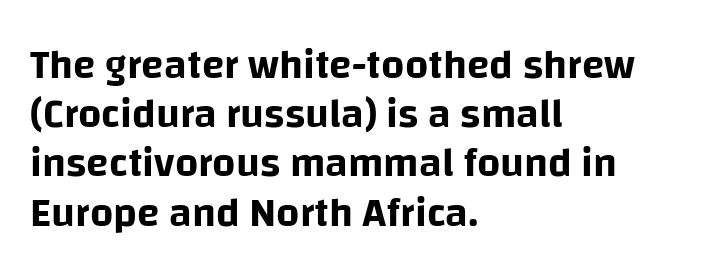
The image shows 41 px sans-serif type, upright; set left-aligned, line spacing 1.2x, normal letter spacing, not underlined; low stroke contrast and a large x-height.
